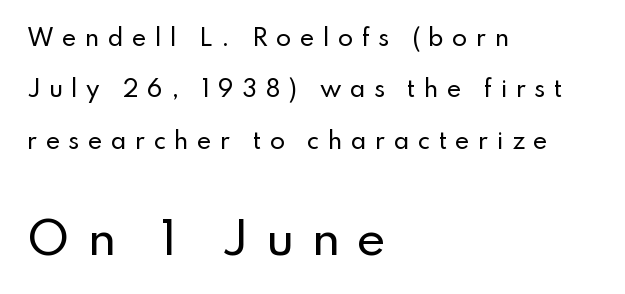
{"serif": "no", "italic": "no", "width": "normal", "stroke_contrast": "low", "x_height": "small", "monospaced": "no", "underline": "no", "align": "left", "line_spacing": "loose", "line_spacing_ratio": 2.34, "letter_spacing": "wide", "letter_spacing_em": 0.38, "larger_block": "second", "size_ratio": 2.0, "glyph_px": 44}
